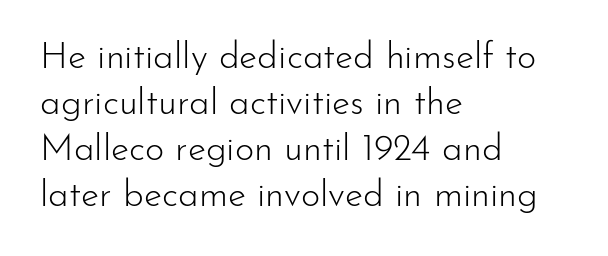
The image shows 37 px light sans-serif type, upright; set left-aligned, line spacing 1.24x, normal letter spacing, not underlined; low stroke contrast and a small x-height.
